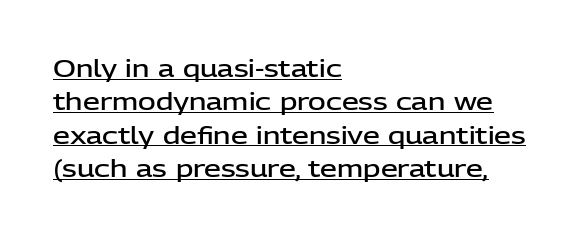
{"italic": "no", "bold": "semi", "underline": "yes", "align": "left", "line_spacing": "normal", "line_spacing_ratio": 1.39, "letter_spacing": "normal", "letter_spacing_em": 0.0, "glyph_px": 24}
